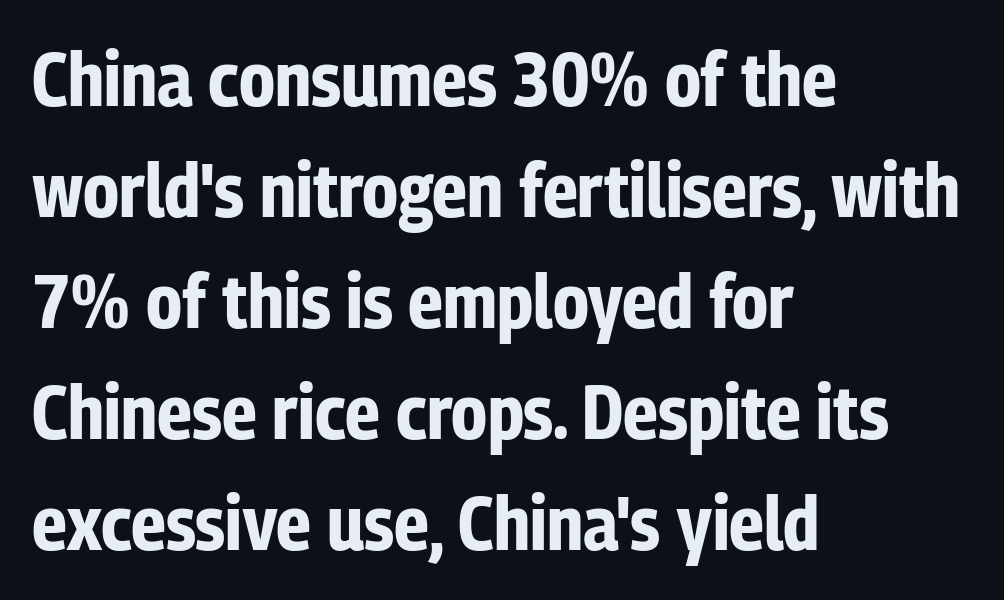
{"serif": "no", "italic": "no", "bold": "yes", "weight": "bold", "width": "condensed", "stroke_contrast": "low", "x_height": "medium", "monospaced": "no", "underline": "no", "align": "left", "line_spacing": "normal", "line_spacing_ratio": 1.46, "letter_spacing": "normal", "letter_spacing_em": 0.0, "glyph_px": 76}
